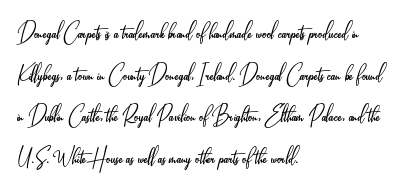
Q: Is the text bold? A: No.
Q: Is the text italic (slanted)? A: Yes.
Q: Is the typeface a serif or a sans-serif typeface? A: Sans-serif.
Q: Is the text underlined? A: No.
Q: How is the paragraph aligned? A: Left-aligned.
Q: Is the spacing between letters normal or unusually wide? A: Normal.
Q: Is the spacing between lines tight, normal or loose? A: Normal.
Q: Width (condensed, normal, or wide)? A: Condensed.
Q: Stroke contrast? A: Low.
Q: x-height? A: Small.
Q: Monospaced? A: No.
